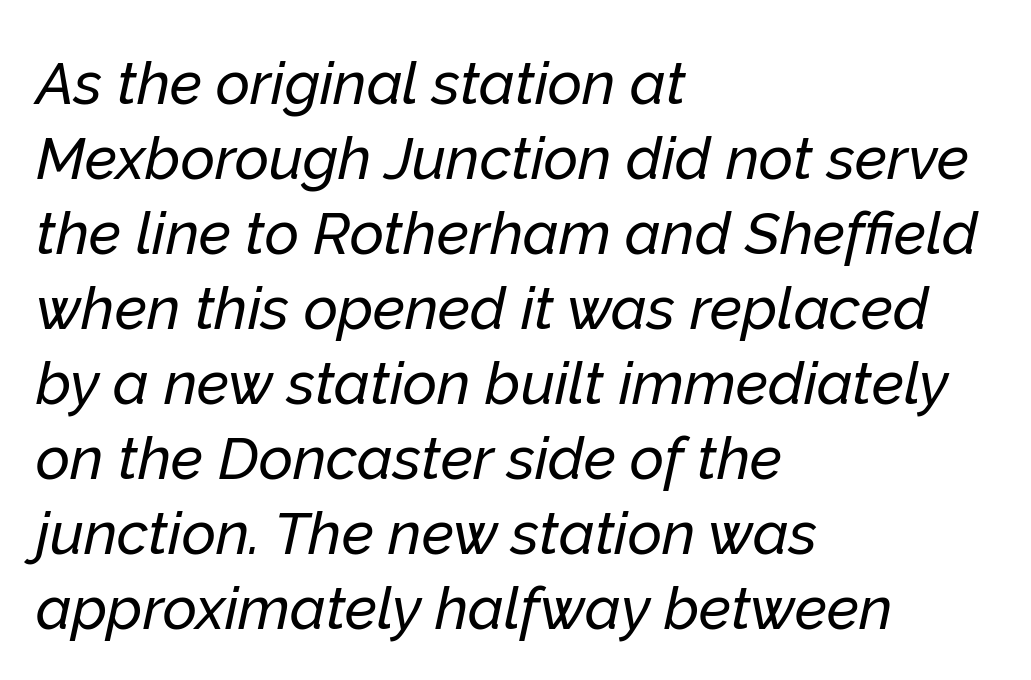
{"italic": "yes", "lean": "right", "slant_degrees": 12, "width": "normal", "stroke_contrast": "low", "x_height": "medium", "monospaced": "no", "underline": "no", "align": "left", "line_spacing": "normal", "line_spacing_ratio": 1.27, "letter_spacing": "normal", "letter_spacing_em": 0.0, "glyph_px": 59}
